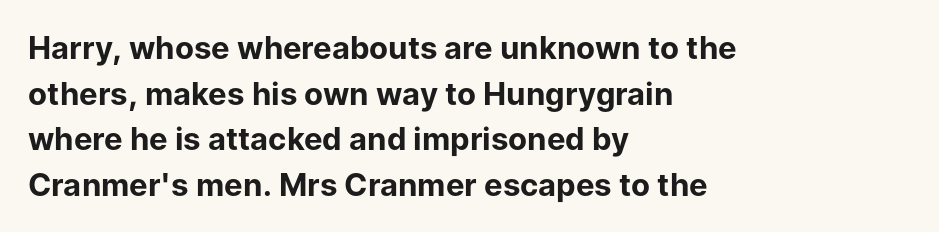
The image shows 31 px bold sans-serif type, upright; set left-aligned, normal line spacing (1.47x), normal letter spacing, not underlined; low stroke contrast and a medium x-height.
